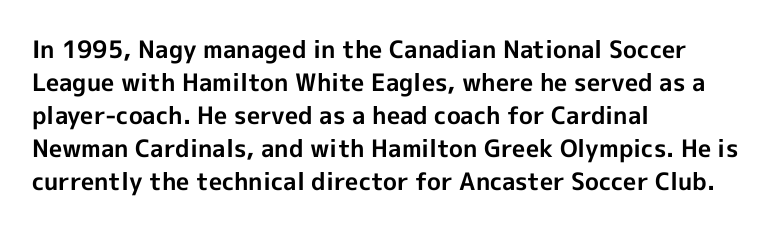
{"italic": "no", "bold": "yes", "underline": "no", "align": "left", "line_spacing": "normal", "line_spacing_ratio": 1.37, "letter_spacing": "normal", "letter_spacing_em": 0.0, "glyph_px": 24}
